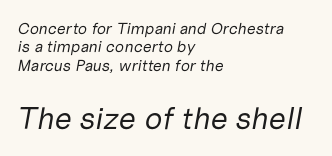
The image shows 31 px regular-weight type, italic (leaning right); set left-aligned, tight line spacing (1.15x), normal letter spacing, not underlined; the second (bottom) block is 1.94x larger; low stroke contrast and a medium x-height.
